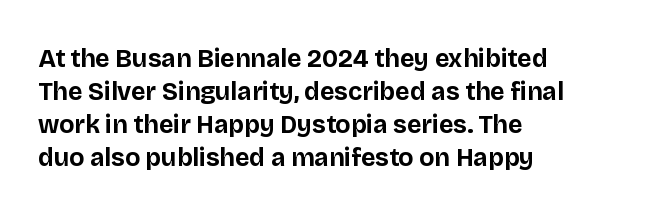
{"italic": "no", "bold": "yes", "underline": "no", "align": "left", "line_spacing": "normal", "line_spacing_ratio": 1.32, "letter_spacing": "normal", "letter_spacing_em": 0.0, "glyph_px": 25}
